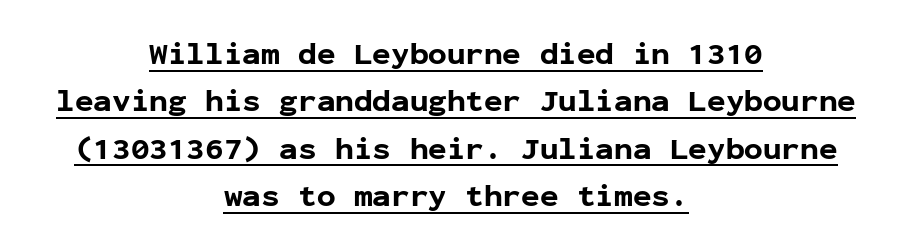
Q: Is the text bold? A: Yes.
Q: Is the text italic (slanted)? A: No, it is upright.
Q: Is the typeface a serif or a sans-serif typeface? A: Sans-serif.
Q: Is the text underlined? A: Yes.
Q: How is the paragraph aligned? A: Centered.
Q: Is the spacing between letters normal or unusually wide? A: Normal.
Q: Is the spacing between lines tight, normal or loose? A: Normal.
Q: Width (condensed, normal, or wide)? A: Normal.
Q: Stroke contrast? A: Low.
Q: x-height? A: Medium.
Q: Monospaced? A: Yes.
